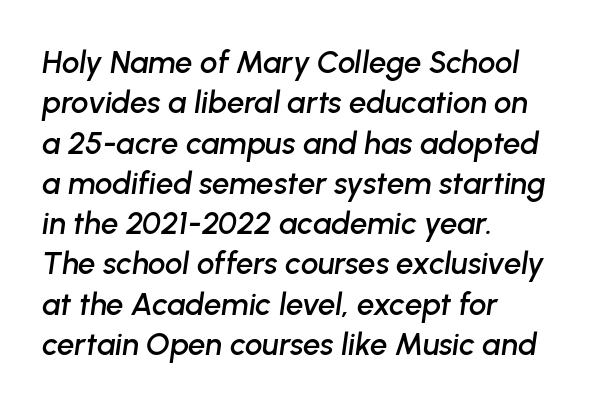
Proportional: the letters do not fall into vertical columns. You can tell it's italic because the verticals aren't actually vertical. These lines sit exactly where default settings would place them. Glance below the letters and you will spot only blank space. You could call the tracking neutral — neither tight nor loose. Layout note: lines flush left.
